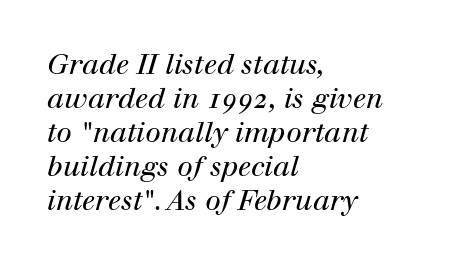
Q: Is the text bold? A: No.
Q: Is the text italic (slanted)? A: Yes, it leans right by about 12 degrees.
Q: Is the typeface a serif or a sans-serif typeface? A: Serif.
Q: Is the text underlined? A: No.
Q: How is the paragraph aligned? A: Left-aligned.
Q: Is the spacing between letters normal or unusually wide? A: Normal.
Q: Width (condensed, normal, or wide)? A: Normal.
Q: Stroke contrast? A: High.
Q: x-height? A: Medium.
Q: Monospaced? A: No.
